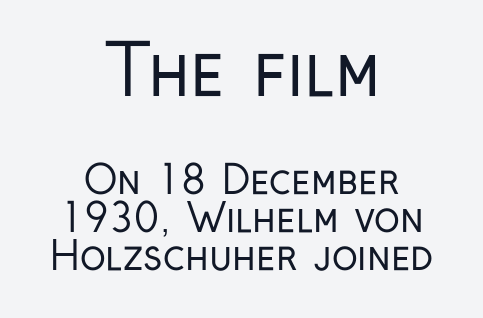
The image shows 69 px regular-weight, condensed sans-serif type, upright; set centered, tight line spacing (0.97x), normal letter spacing, not underlined; the first (top) block is 1.77x larger; low stroke contrast and a medium x-height.
